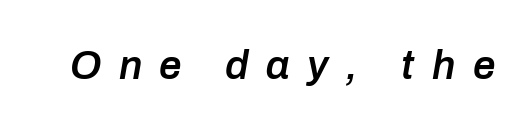
Q: Is the text bold? A: Semi-bold.
Q: Is the text italic (slanted)? A: Yes, it leans right by about 10 degrees.
Q: Is the text underlined? A: No.
Q: Is the spacing between letters normal or unusually wide? A: Unusually wide.
Q: Width (condensed, normal, or wide)? A: Normal.
Q: Stroke contrast? A: Low.
Q: x-height? A: Medium.
Q: Monospaced? A: No.
